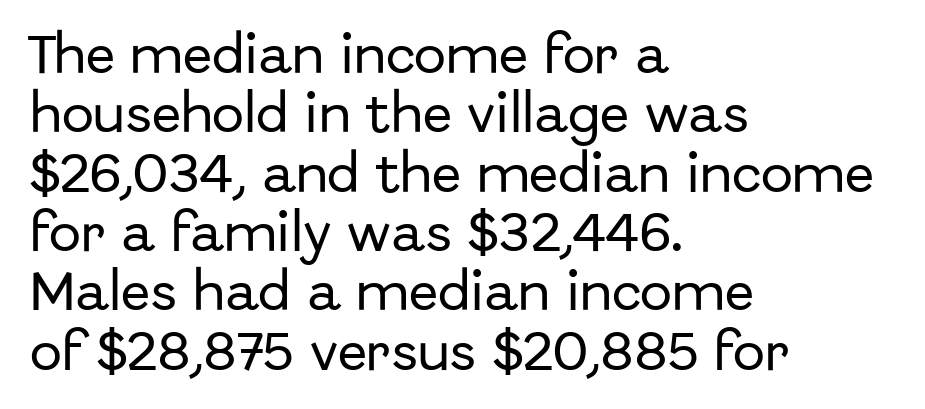
The image shows 43 px sans-serif type, upright; set left-aligned, normal line spacing (1.38x), normal letter spacing, not underlined; low stroke contrast and a medium x-height.
